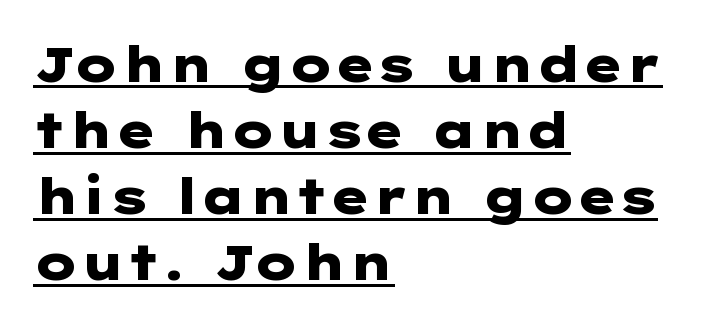
The image shows 49 px heavy, wide sans-serif type, upright; set left-aligned, normal line spacing (1.35x), normal letter spacing, underlined; low stroke contrast and a medium x-height.
